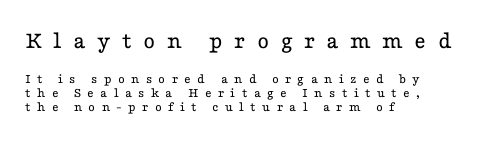
{"italic": "no", "bold": "no", "underline": "no", "align": "left", "line_spacing": "tight", "line_spacing_ratio": 1.0, "letter_spacing": "wide", "letter_spacing_em": 0.45, "larger_block": "first", "size_ratio": 1.79, "glyph_px": 25}
